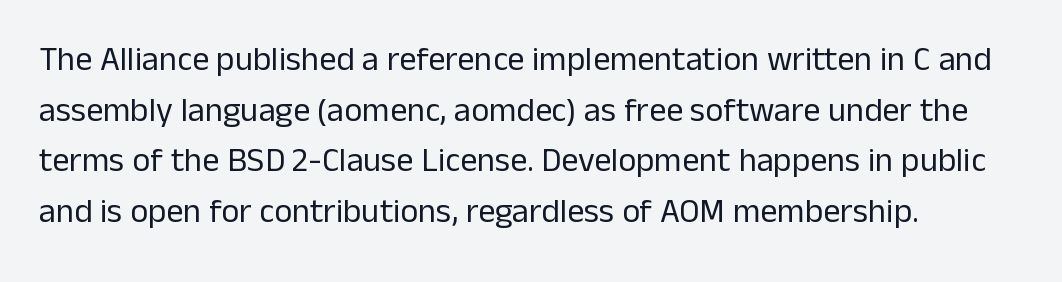
Q: Is the text bold? A: No.
Q: Is the text italic (slanted)? A: No, it is upright.
Q: Is the typeface a serif or a sans-serif typeface? A: Sans-serif.
Q: Is the text underlined? A: No.
Q: How is the paragraph aligned? A: Left-aligned.
Q: Is the spacing between letters normal or unusually wide? A: Normal.
Q: Is the spacing between lines tight, normal or loose? A: Normal.
Q: Width (condensed, normal, or wide)? A: Normal.
Q: Stroke contrast? A: Low.
Q: x-height? A: Medium.
Q: Monospaced? A: No.
